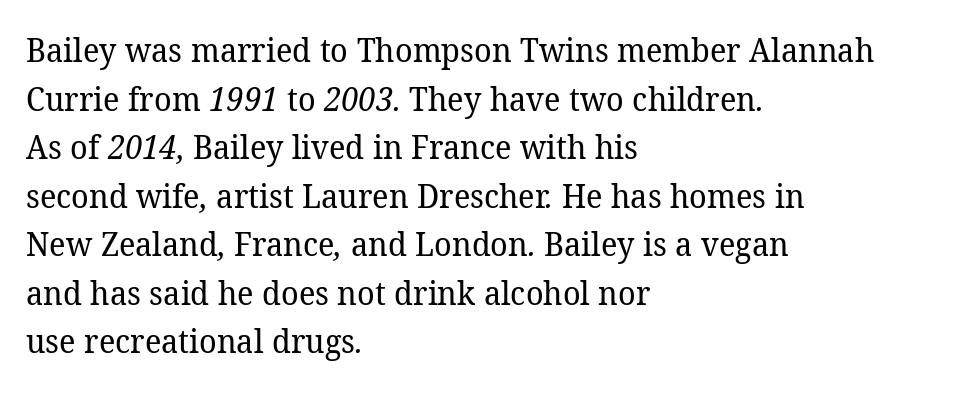
A bare baseline throughout the passage. Normally led — the rows are evenly, conventionally spaced. Caption: face not bold, strokes unweighted. Layout note: lines flush left.
